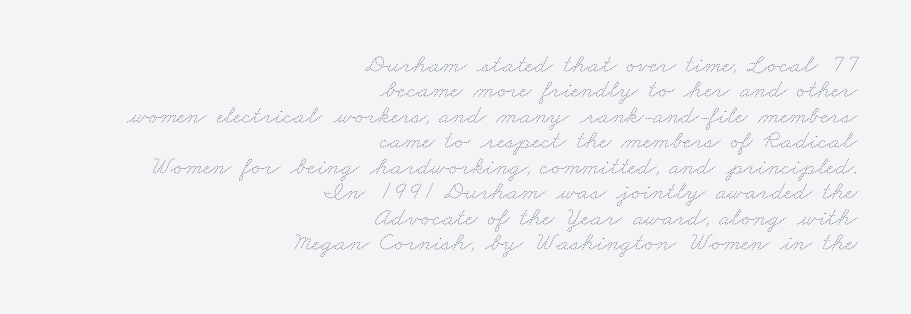
{"bold": "no", "underline": "no", "align": "right", "line_spacing": "tight", "line_spacing_ratio": 0.98, "letter_spacing": "normal", "letter_spacing_em": 0.0, "glyph_px": 26}
